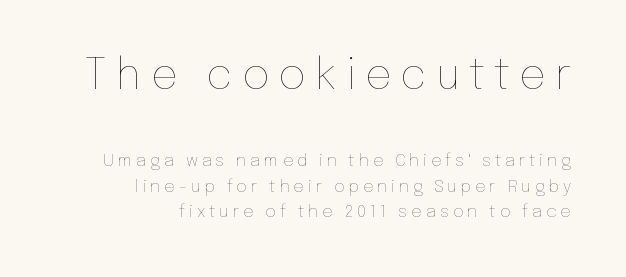
The image shows 42 px thin type, upright; set right-aligned, normal line spacing (1.51x), unusually wide letter spacing (+0.22 em), not underlined; the first (top) block is 2.47x larger; low stroke contrast and a medium x-height.
